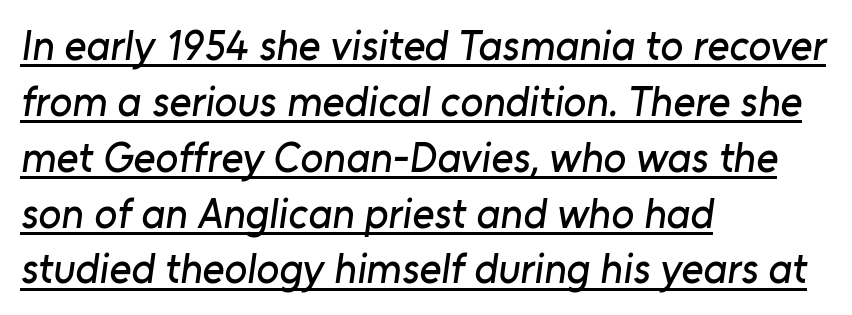
Q: Is the typeface a serif or a sans-serif typeface? A: Sans-serif.
Q: Is the text underlined? A: Yes.
Q: How is the paragraph aligned? A: Left-aligned.
Q: Is the spacing between letters normal or unusually wide? A: Normal.
Q: Is the spacing between lines tight, normal or loose? A: Normal.
Q: Width (condensed, normal, or wide)? A: Normal.
Q: Stroke contrast? A: Low.
Q: x-height? A: Medium.
Q: Monospaced? A: No.
